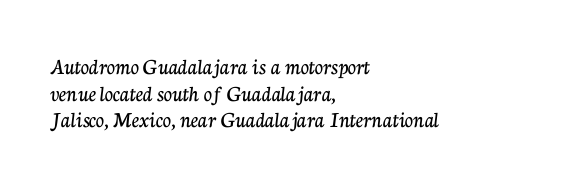
Q: Is the text italic (slanted)? A: Yes.
Q: Is the text underlined? A: No.
Q: How is the paragraph aligned? A: Left-aligned.
Q: Is the spacing between letters normal or unusually wide? A: Normal.
